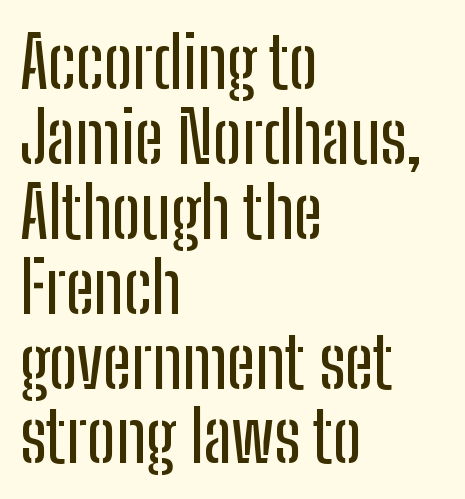
Q: Is the text italic (slanted)? A: No, it is upright.
Q: Is the typeface a serif or a sans-serif typeface? A: Sans-serif.
Q: Is the text underlined? A: No.
Q: How is the paragraph aligned? A: Left-aligned.
Q: Is the spacing between letters normal or unusually wide? A: Normal.
Q: Is the spacing between lines tight, normal or loose? A: Tight.
Q: Width (condensed, normal, or wide)? A: Condensed.
Q: Stroke contrast? A: Low.
Q: x-height? A: Medium.
Q: Monospaced? A: No.
